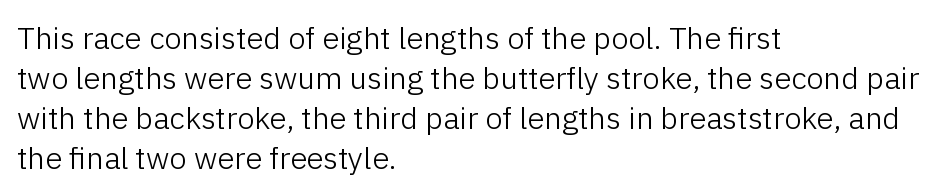
Q: Is the text bold? A: No.
Q: Is the text italic (slanted)? A: No, it is upright.
Q: Is the typeface a serif or a sans-serif typeface? A: Sans-serif.
Q: Is the text underlined? A: No.
Q: How is the paragraph aligned? A: Left-aligned.
Q: Is the spacing between letters normal or unusually wide? A: Normal.
Q: Is the spacing between lines tight, normal or loose? A: Normal.
Q: Width (condensed, normal, or wide)? A: Normal.
Q: Stroke contrast? A: Low.
Q: x-height? A: Medium.
Q: Monospaced? A: No.
